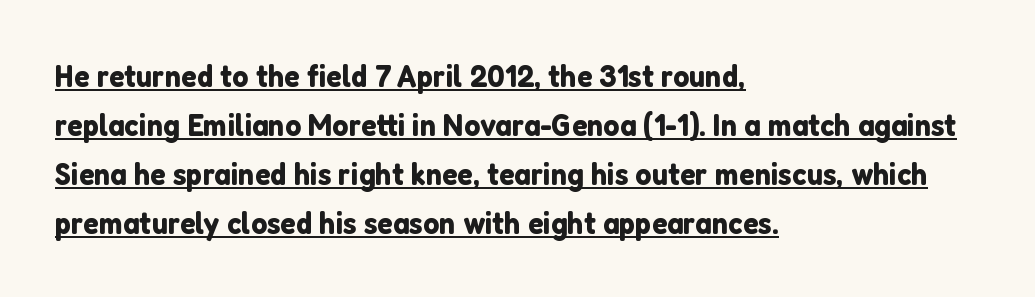
The image shows 32 px sans-serif type, upright; set left-aligned, normal line spacing (1.53x), normal letter spacing, underlined; low stroke contrast and a medium x-height.
